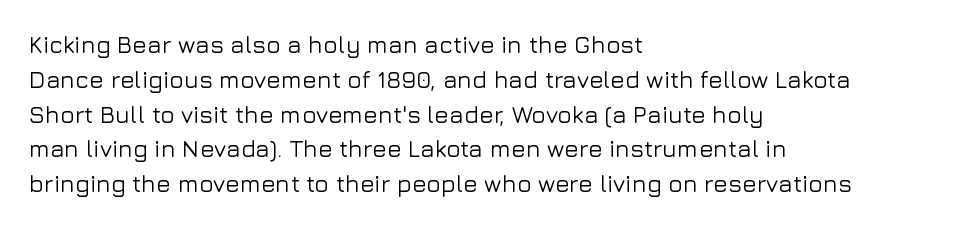
The image shows 24 px text type, upright; set left-aligned, normal line spacing (1.45x), normal letter spacing, not underlined.
